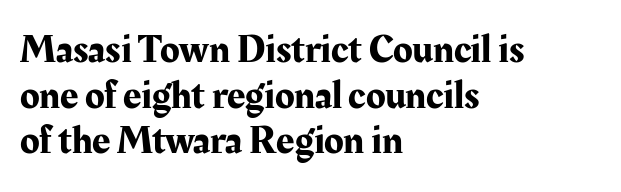
The image shows 40 px serif type, upright; set left-aligned, tight line spacing (1.14x), normal letter spacing, not underlined; medium stroke contrast and a medium x-height.
